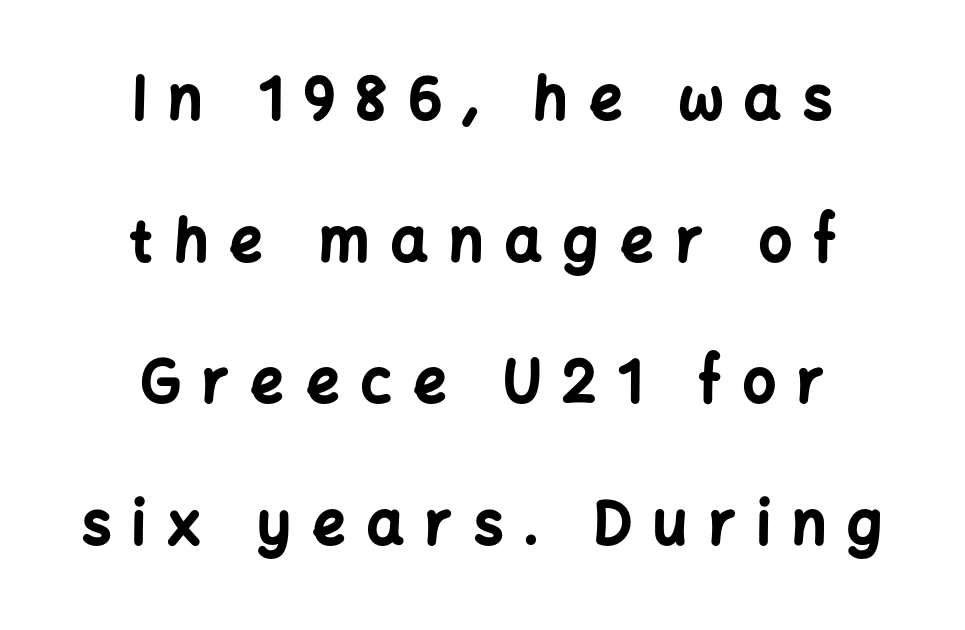
{"serif": "no", "italic": "no", "bold": "yes", "weight": "bold", "width": "normal", "stroke_contrast": "low", "x_height": "medium", "monospaced": "no", "underline": "no", "align": "center", "line_spacing": "loose", "line_spacing_ratio": 2.44, "letter_spacing": "wide", "letter_spacing_em": 0.37, "glyph_px": 58}
